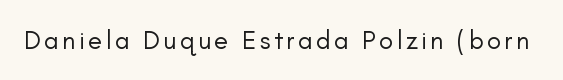
The image shows 26 px text type, upright; set not underlined.
